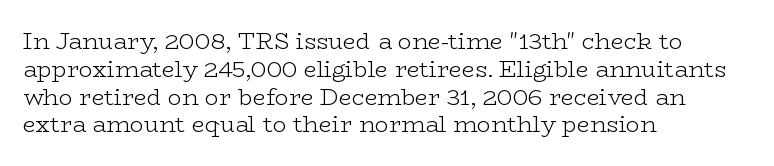
Q: Is the text bold? A: No.
Q: Is the text italic (slanted)? A: No, it is upright.
Q: Is the text underlined? A: No.
Q: How is the paragraph aligned? A: Left-aligned.
Q: Is the spacing between letters normal or unusually wide? A: Normal.
